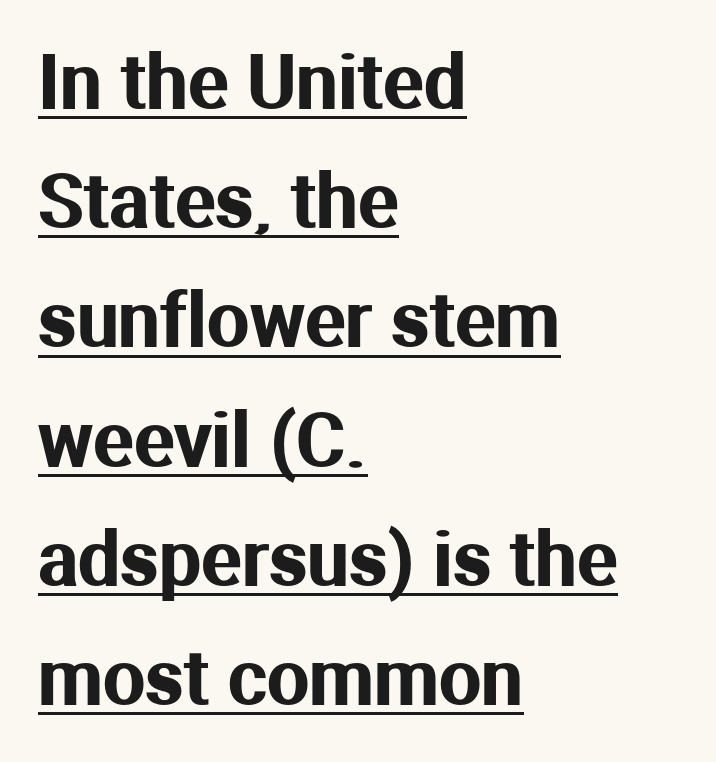
The image shows 75 px sans-serif type, upright; set left-aligned, normal line spacing (1.59x), normal letter spacing, underlined; medium stroke contrast and a medium x-height.
